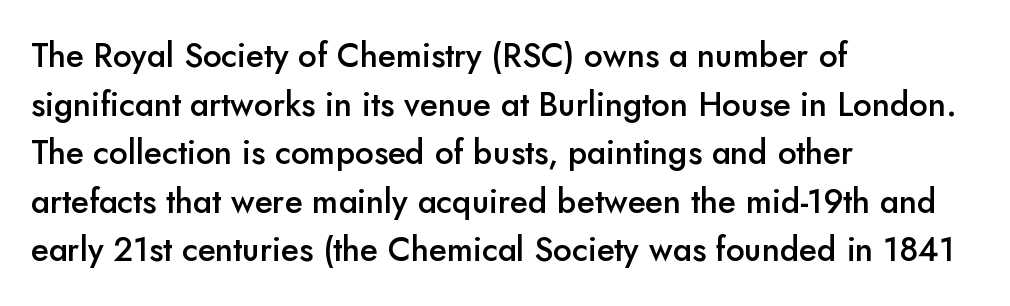
Q: Is the text bold? A: Semi-bold.
Q: Is the text italic (slanted)? A: No, it is upright.
Q: Is the typeface a serif or a sans-serif typeface? A: Sans-serif.
Q: Is the text underlined? A: No.
Q: How is the paragraph aligned? A: Left-aligned.
Q: Is the spacing between letters normal or unusually wide? A: Normal.
Q: Is the spacing between lines tight, normal or loose? A: Normal.
Q: Width (condensed, normal, or wide)? A: Normal.
Q: Stroke contrast? A: Low.
Q: x-height? A: Small.
Q: Monospaced? A: No.
